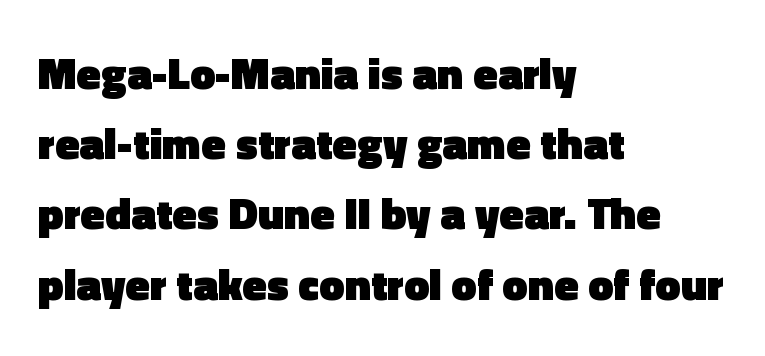
You can tell from the bare stems that sans-serif type was used. This rendering leaves character spacing at its baseline value. Reading down the block, your eye returns to a fixed left position each line. This block has exactly the height ordinary leading produces.
